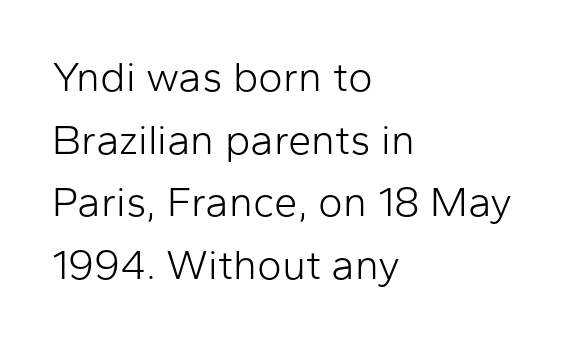
Q: Is the text bold? A: No.
Q: Is the text italic (slanted)? A: No, it is upright.
Q: Is the typeface a serif or a sans-serif typeface? A: Sans-serif.
Q: Is the text underlined? A: No.
Q: How is the paragraph aligned? A: Left-aligned.
Q: Is the spacing between letters normal or unusually wide? A: Normal.
Q: Is the spacing between lines tight, normal or loose? A: Normal.
Q: Width (condensed, normal, or wide)? A: Normal.
Q: Stroke contrast? A: Low.
Q: x-height? A: Medium.
Q: Monospaced? A: No.
